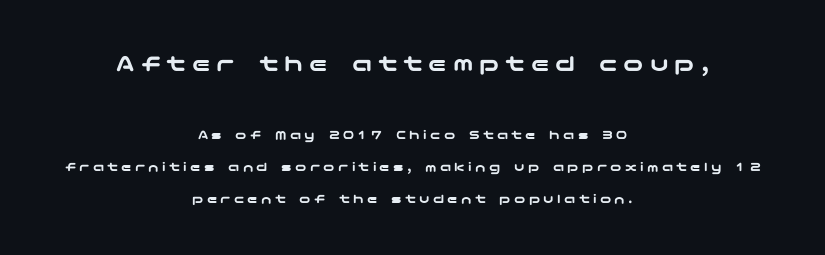
Q: Is the text italic (slanted)? A: No, it is upright.
Q: Is the text underlined? A: No.
Q: How is the paragraph aligned? A: Centered.
Q: Is the spacing between letters normal or unusually wide? A: Unusually wide.
Q: Is the spacing between lines tight, normal or loose? A: Loose.
Q: Which block of text is set in a larger size, the first (top) or the second (bottom)? A: The first (top) one.
